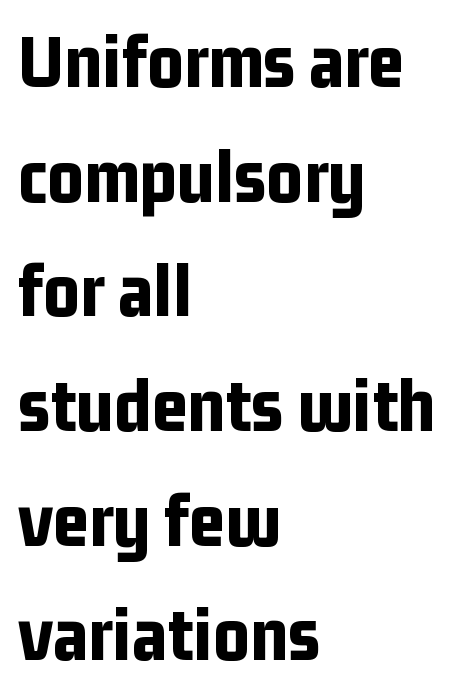
Italic: no, the glyphs are upright roman. Regular leading. These lines stack with their left ends in a neat column. Strong, thick strokes mark this as bold type. This sample has the flowing, uneven cadence of proportional lettering. Characters follow at the spacing the type designer built in.
